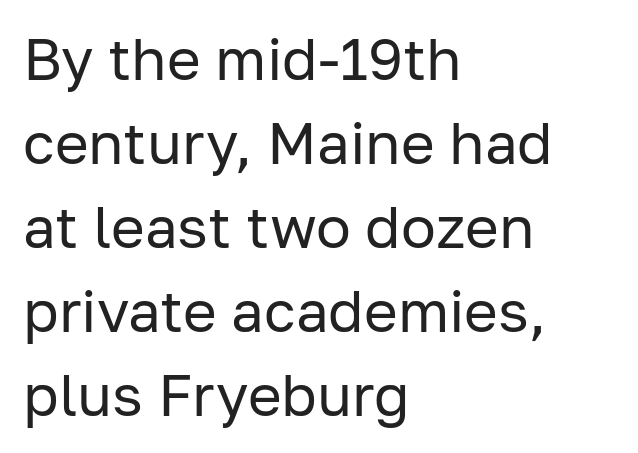
{"serif": "no", "italic": "no", "bold": "no", "weight": "regular", "width": "normal", "stroke_contrast": "low", "x_height": "medium", "monospaced": "no", "underline": "no", "align": "left", "line_spacing": "normal", "line_spacing_ratio": 1.45, "letter_spacing": "normal", "letter_spacing_em": 0.0, "glyph_px": 58}
